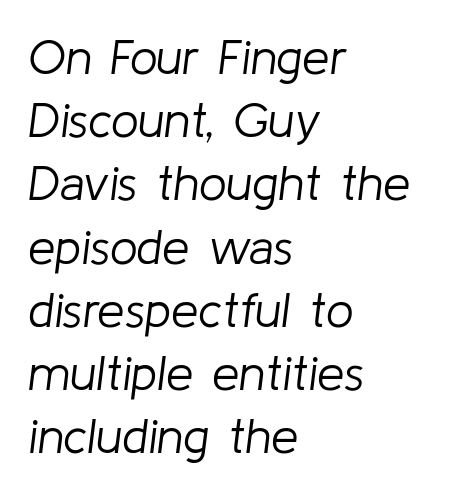
Glyph-to-glyph distance matches everyday printed text. The face used here has a pronounced slope to its letters. Check under the words: just untouched page. Think standard paragraph weight, or any step lighter than that. Layout note: lines flush left. You could not count columns in this text — the font is proportionally spaced.
